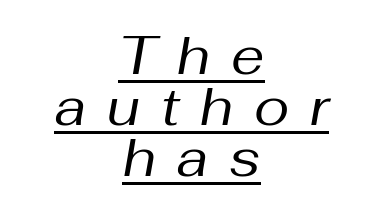
Q: Is the text bold? A: No.
Q: Is the text italic (slanted)? A: Yes, it leans right by about 10 degrees.
Q: Is the text underlined? A: Yes.
Q: How is the paragraph aligned? A: Centered.
Q: Is the spacing between letters normal or unusually wide? A: Unusually wide.
Q: Is the spacing between lines tight, normal or loose? A: Tight.
Q: Width (condensed, normal, or wide)? A: Normal.
Q: Stroke contrast? A: Medium.
Q: x-height? A: Medium.
Q: Monospaced? A: No.
